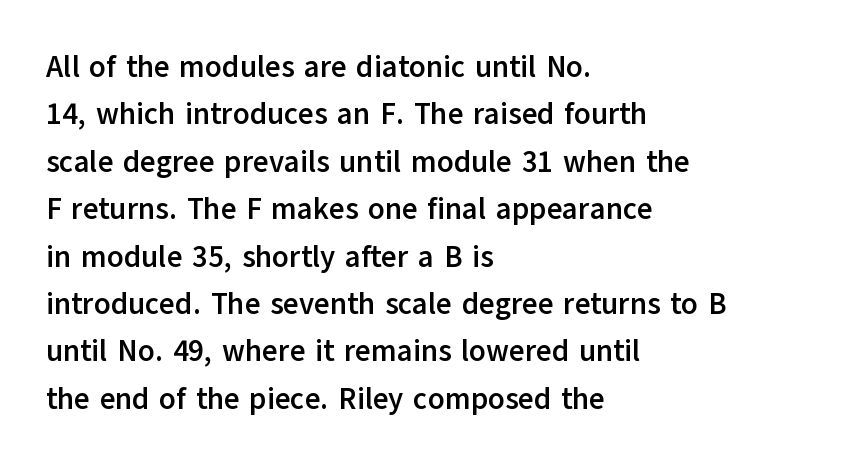
{"serif": "no", "italic": "no", "bold": "yes", "weight": "semibold", "width": "normal", "stroke_contrast": "low", "x_height": "medium", "monospaced": "no", "underline": "no", "align": "left", "line_spacing": "normal", "line_spacing_ratio": 1.58, "letter_spacing": "normal", "letter_spacing_em": 0.0, "glyph_px": 30}
